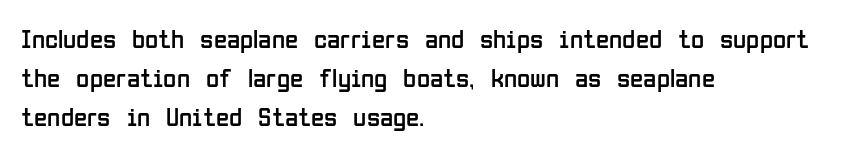
Nothing heavy about these letters — not bold at all. The block of text has a typical density, with ordinary space between rows. Posture: straight, roman, zero tilt. Quick note: underline off. The letterforms sit shoulder to shoulder at normal distance.
